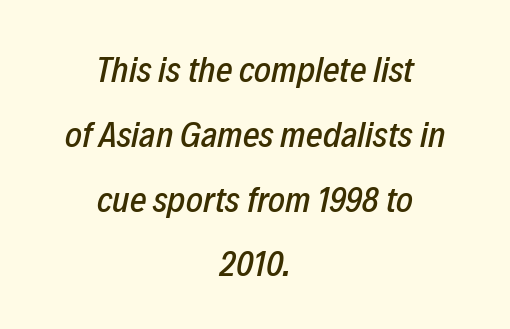
Q: Is the text italic (slanted)? A: Yes, it leans right by about 12 degrees.
Q: Is the text underlined? A: No.
Q: How is the paragraph aligned? A: Centered.
Q: Is the spacing between letters normal or unusually wide? A: Normal.
Q: Width (condensed, normal, or wide)? A: Condensed.
Q: Stroke contrast? A: Low.
Q: x-height? A: Medium.
Q: Monospaced? A: No.
